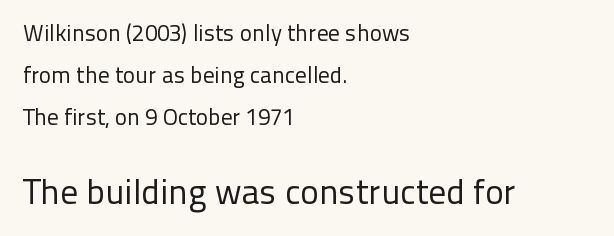
The image shows 35 px regular-weight sans-serif type, upright; set left-aligned, line spacing 1.82x, normal letter spacing, not underlined; the second (bottom) block is 1.52x larger; low stroke contrast and a medium x-height.
